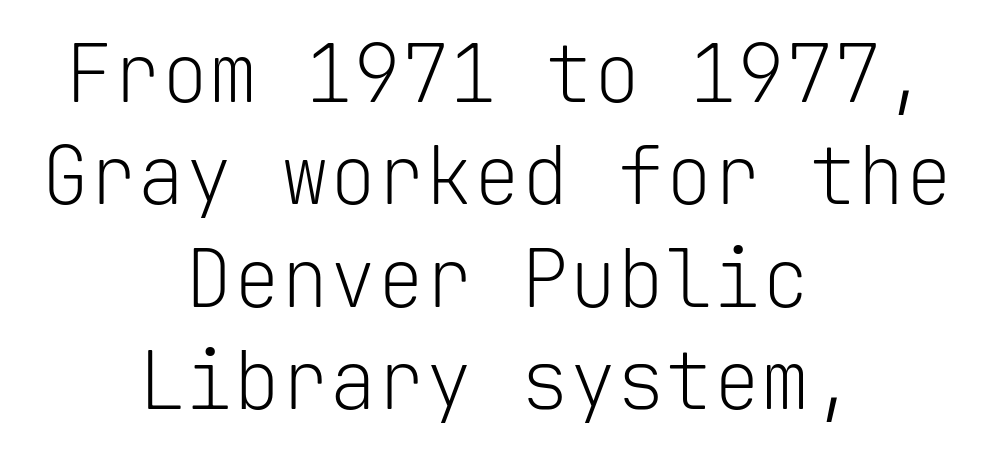
Q: Is the text bold? A: No.
Q: Is the text italic (slanted)? A: No, it is upright.
Q: Is the typeface a serif or a sans-serif typeface? A: Sans-serif.
Q: Is the text underlined? A: No.
Q: How is the paragraph aligned? A: Centered.
Q: Is the spacing between letters normal or unusually wide? A: Normal.
Q: Is the spacing between lines tight, normal or loose? A: Normal.
Q: Width (condensed, normal, or wide)? A: Normal.
Q: Stroke contrast? A: Low.
Q: x-height? A: Medium.
Q: Monospaced? A: Yes.
